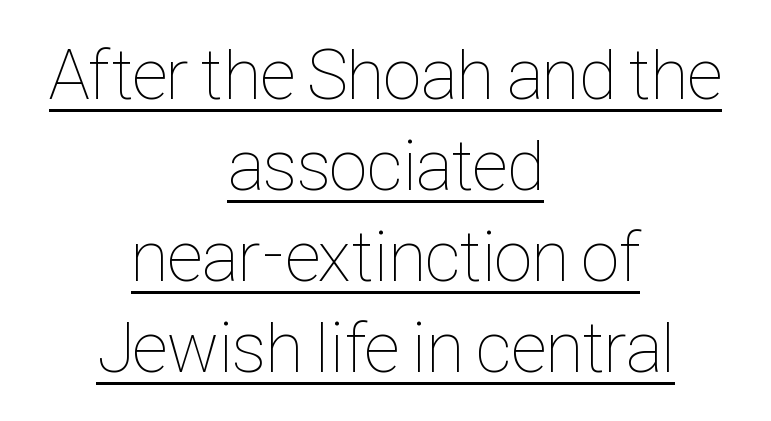
Q: Is the text bold? A: No.
Q: Is the text italic (slanted)? A: No, it is upright.
Q: Is the text underlined? A: Yes.
Q: How is the paragraph aligned? A: Centered.
Q: Is the spacing between letters normal or unusually wide? A: Normal.
Q: Is the spacing between lines tight, normal or loose? A: Normal.
Q: Width (condensed, normal, or wide)? A: Condensed.
Q: Stroke contrast? A: Low.
Q: x-height? A: Medium.
Q: Monospaced? A: No.
